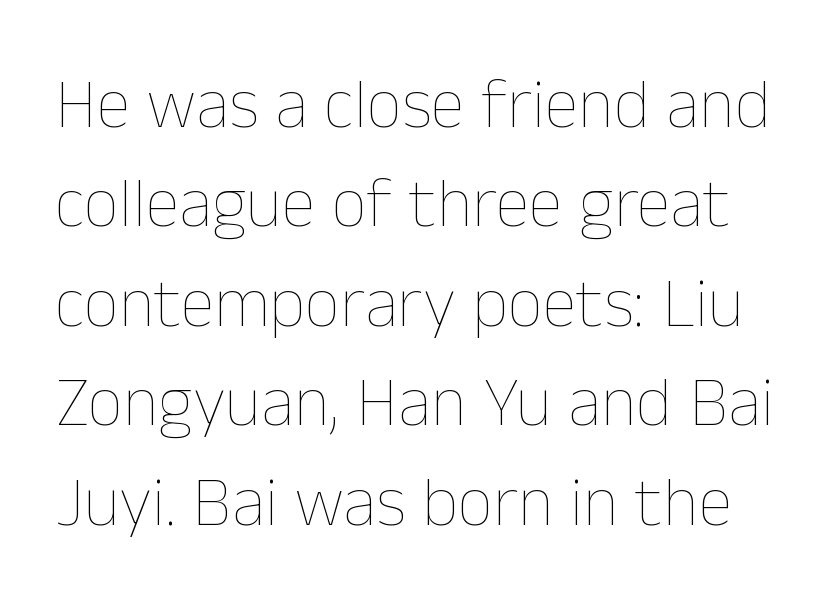
You could not count columns in this text — the font is proportionally spaced. Does extra space separate the letters? No, they use regular spacing. Each stroke keeps to a modest, everyday thickness or less. Letters rest on an invisible, unmarked baseline. Style check: upright. Line spacing here is normal.
